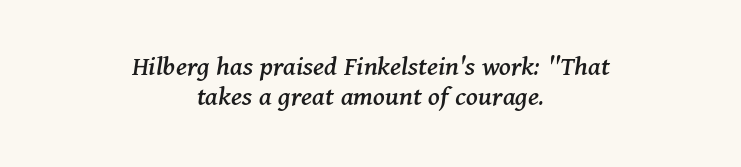
The image shows 29 px serif type, italic (leaning right); set centered, tight line spacing (1.04x), normal letter spacing, not underlined; medium stroke contrast and a medium x-height.
